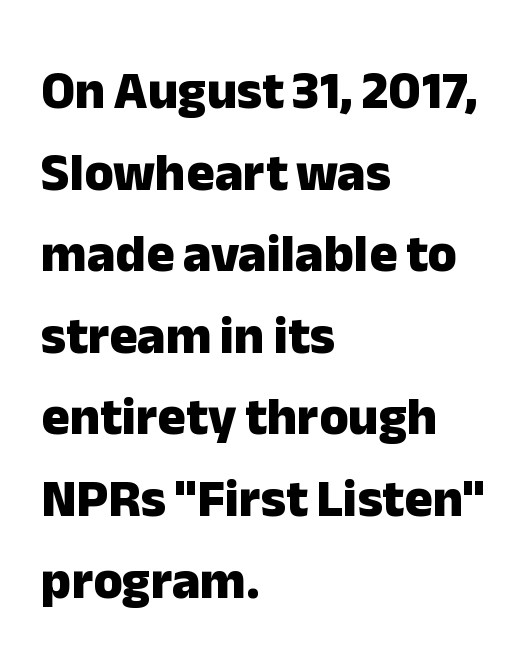
Chunky letters — that's bold for sure. All the whitespace from short lines collects on the right. A typesetter would label this face a sans. Designer's note — italics off, roman on.
